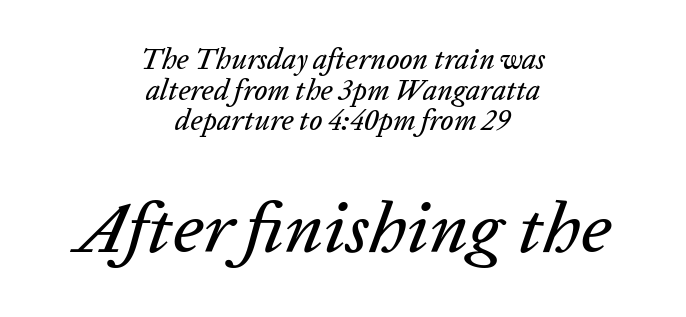
Q: Is the text italic (slanted)? A: Yes, it leans right by about 20 degrees.
Q: Is the text underlined? A: No.
Q: How is the paragraph aligned? A: Centered.
Q: Is the spacing between letters normal or unusually wide? A: Normal.
Q: Is the spacing between lines tight, normal or loose? A: Tight.
Q: Which block of text is set in a larger size, the first (top) or the second (bottom)? A: The second (bottom) one.
Q: Width (condensed, normal, or wide)? A: Normal.
Q: Stroke contrast? A: Low.
Q: x-height? A: Medium.
Q: Monospaced? A: No.
